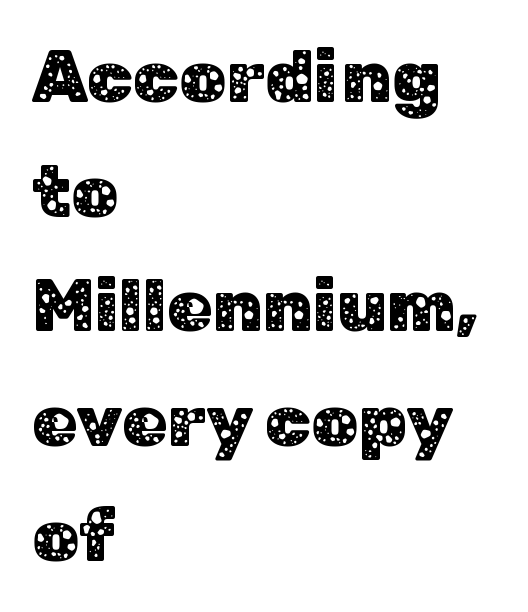
The image shows 74 px sans-serif type, upright; set left-aligned, normal line spacing (1.55x), normal letter spacing, not underlined; low stroke contrast and a medium x-height.
